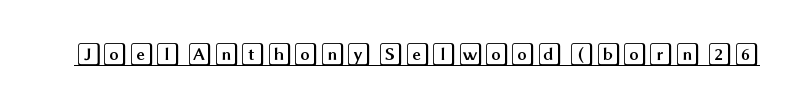
Default kerning and tracking; the words read as compact shapes. Notice how the stems are strictly vertical — no italics here. The glyphs are accompanied by a horizontal stroke just below them.
